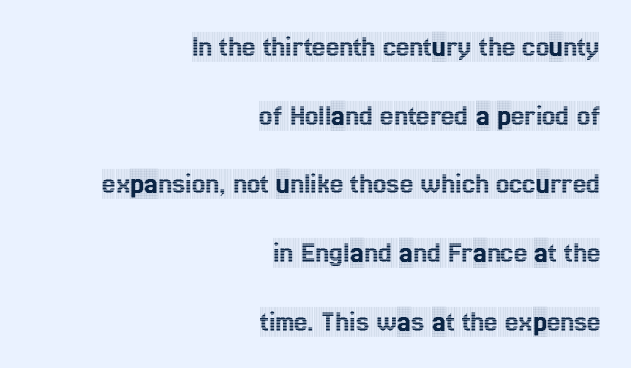
{"serif": "yes", "italic": "no", "width": "condensed", "x_height": "large", "monospaced": "no", "underline": "no", "align": "right", "line_spacing": "loose", "line_spacing_ratio": 2.29, "letter_spacing": "normal", "letter_spacing_em": 0.0, "glyph_px": 30}
